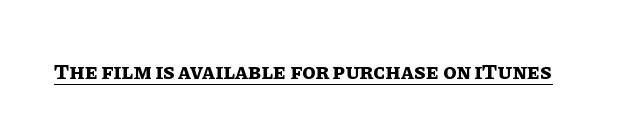
The face used here is rendered with its standard letterfit. These lines were composed using upright roman letters. Strokes here are thick enough to call this a true bold. Is there an underline? Yes — a line sits under the letters.
